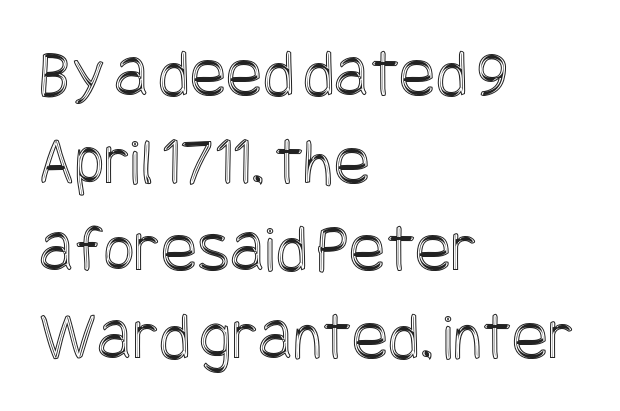
The image shows 68 px condensed type, upright; set left-aligned, normal line spacing (1.29x), normal letter spacing, not underlined; a large x-height.
